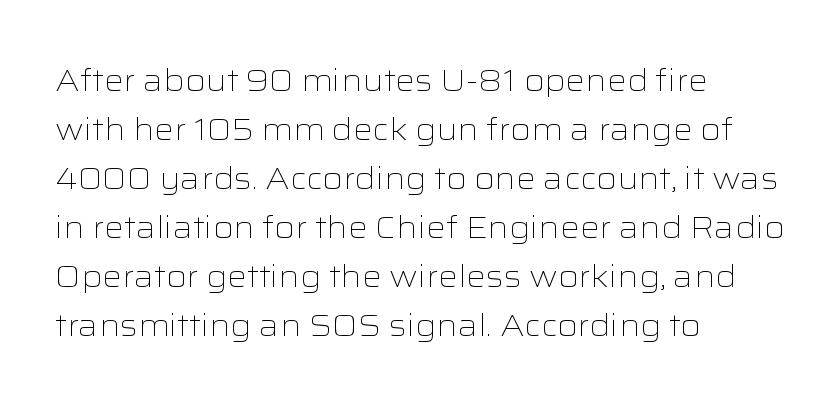
{"serif": "no", "italic": "no", "bold": "no", "weight": "light", "width": "wide", "stroke_contrast": "low", "x_height": "medium", "monospaced": "no", "underline": "no", "align": "left", "line_spacing": "normal", "line_spacing_ratio": 1.58, "letter_spacing": "normal", "letter_spacing_em": 0.0, "glyph_px": 31}
